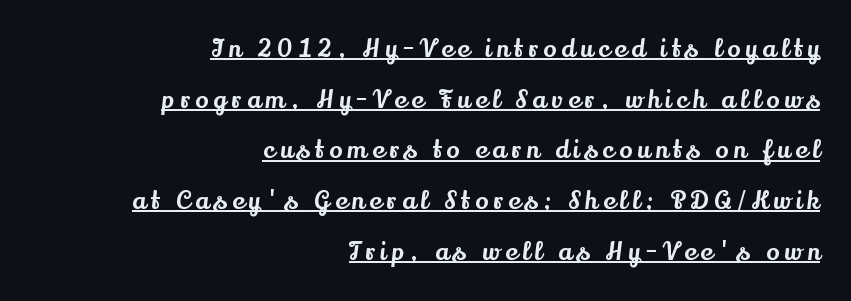
The letters are spread apart with noticeably loose tracking. Does a line run under the words? Yes, clearly. Regarding leading, the lines here are spaced well apart. These lines stack with their right ends in a neat column.
